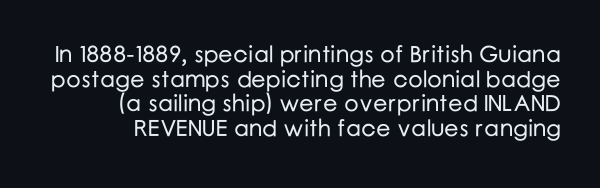
The image shows 23 px text type, upright; set right-aligned, tight line spacing (1.07x), normal letter spacing, not underlined.
